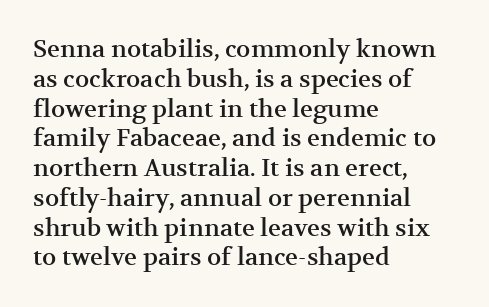
Q: Is the text italic (slanted)? A: No, it is upright.
Q: Is the text underlined? A: No.
Q: How is the paragraph aligned? A: Left-aligned.
Q: Is the spacing between letters normal or unusually wide? A: Normal.
